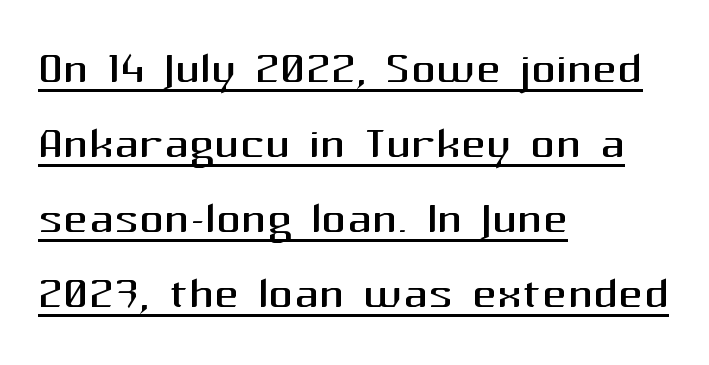
The image shows 62 px regular-weight sans-serif type, upright; set left-aligned, line spacing 1.21x, normal letter spacing, underlined; medium stroke contrast and a medium x-height.
